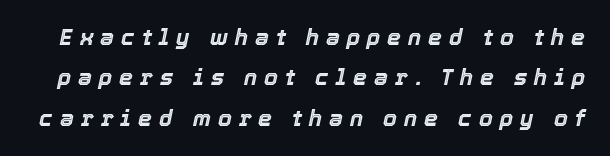
The image shows 22 px text type, italic (leaning right); set line spacing 1.83x, unusually wide letter spacing (+0.32 em), not underlined.
